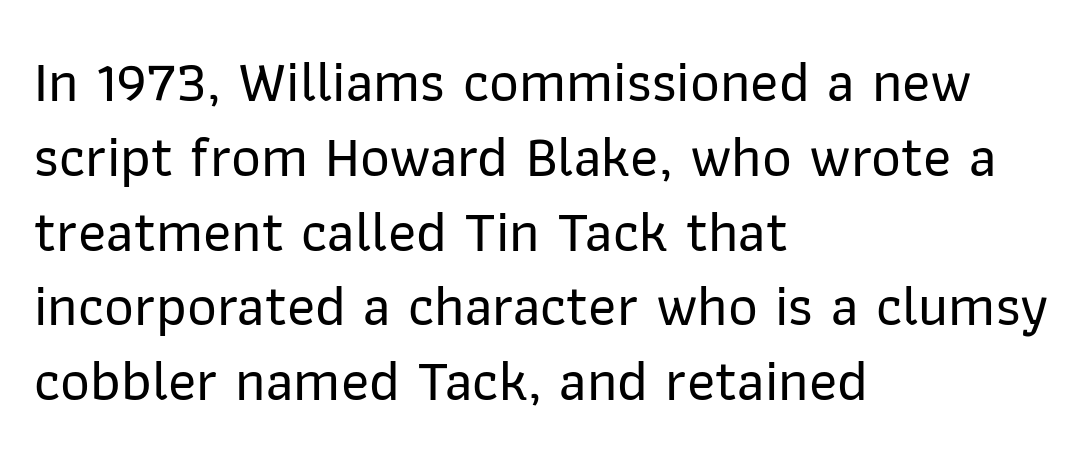
Serif or sans? Sans — the stroke terminals are bare. The font's upright variant was chosen for this text. A student would call this left alignment; a typographer would say flush left, rag right. The gap between lines stays unmarked. The letterforms sit shoulder to shoulder at normal distance.
